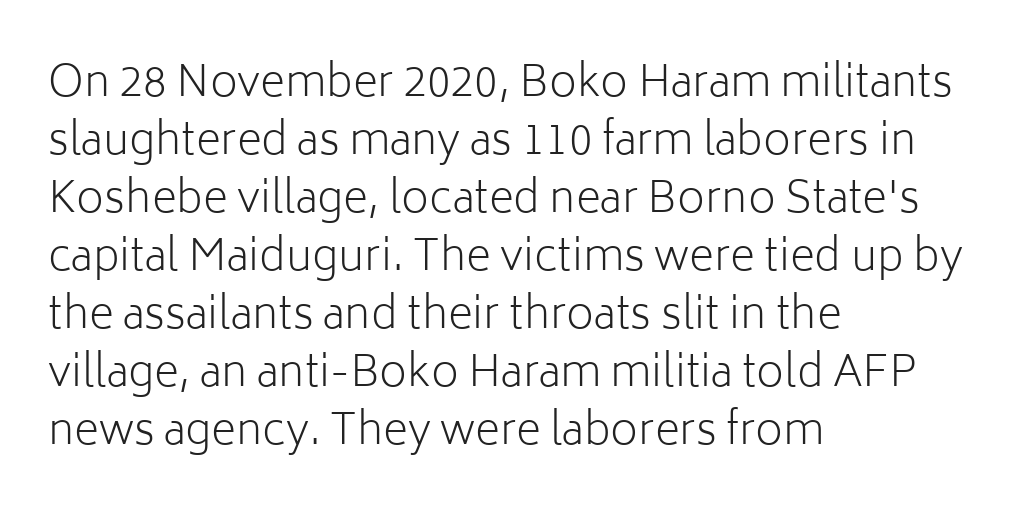
The image shows 43 px light sans-serif type, upright; set left-aligned, normal line spacing (1.35x), normal letter spacing, not underlined; low stroke contrast and a medium x-height.
